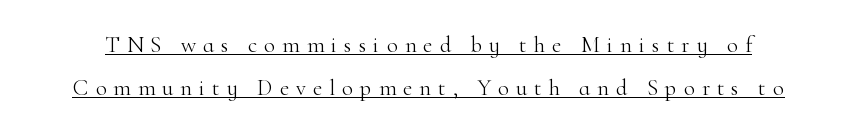
{"italic": "no", "bold": "no", "underline": "yes", "line_spacing_ratio": 1.85, "letter_spacing": "wide", "letter_spacing_em": 0.3, "glyph_px": 23}
